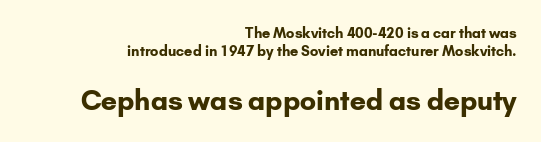
Normally led — the rows are evenly, conventionally spaced. The rendering anchors every line to the right-hand side. Top chunk: small. Bottom chunk: large. Type without underlining. This is heavy type, rendered in bold. Rendered with straight, roman letterforms.
